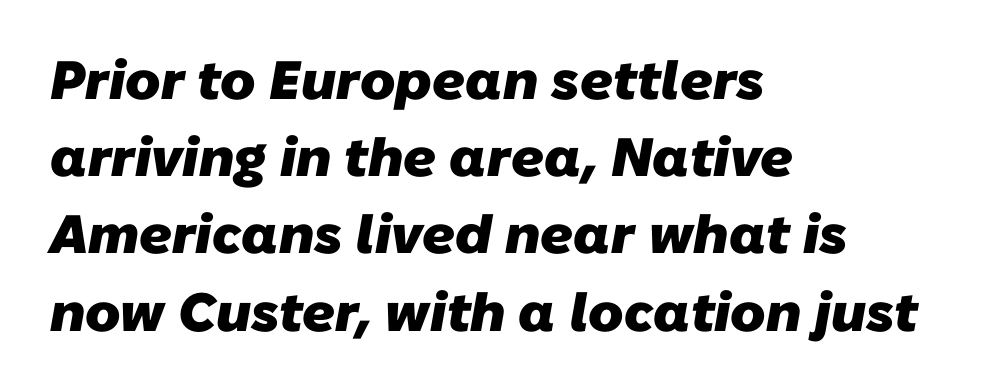
The typesetting leans heavy: a genuine bold. A classic flush-left, rag-right setting is used for this passage. Letterform terminals end flat and unadorned throughout the passage. The gaps between neighbouring characters are ordinary and unremarkable. The face used here is proportionally spaced, like ordinary book or web type. Regular leading.
